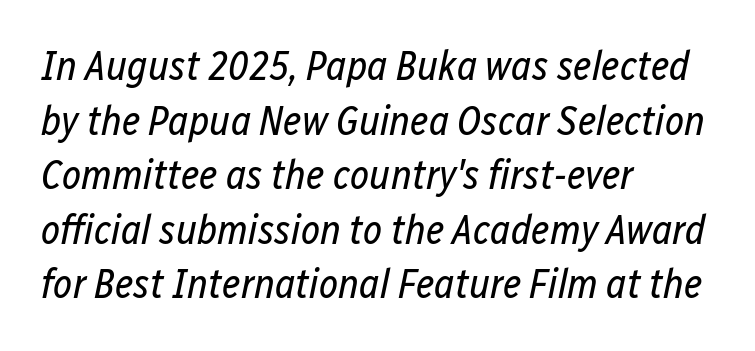
Q: Is the text bold? A: No.
Q: Is the text italic (slanted)? A: Yes, it leans right by about 12 degrees.
Q: Is the text underlined? A: No.
Q: How is the paragraph aligned? A: Left-aligned.
Q: Is the spacing between letters normal or unusually wide? A: Normal.
Q: Is the spacing between lines tight, normal or loose? A: Normal.
Q: Width (condensed, normal, or wide)? A: Condensed.
Q: Stroke contrast? A: Low.
Q: x-height? A: Medium.
Q: Monospaced? A: No.
